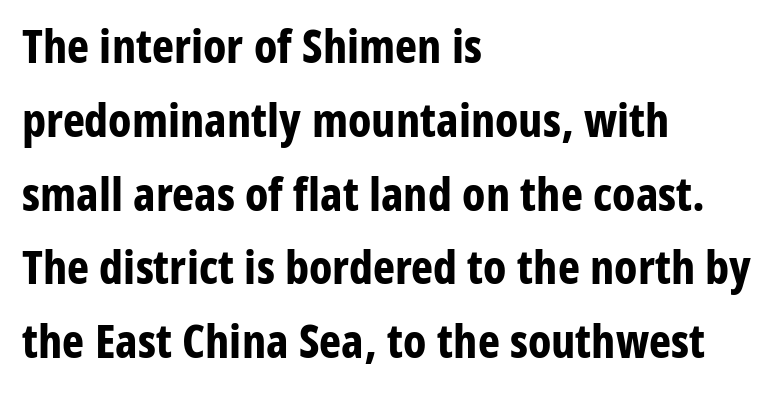
The image shows 47 px bold, condensed sans-serif type, upright; set left-aligned, normal line spacing (1.57x), normal letter spacing, not underlined; low stroke contrast and a medium x-height.
